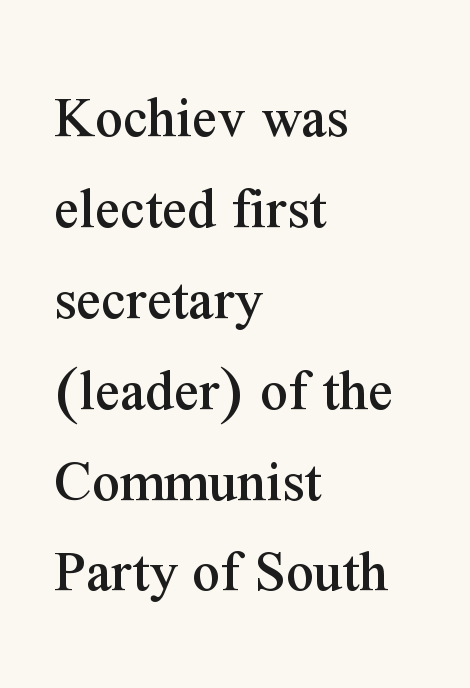
{"serif": "yes", "italic": "no", "width": "normal", "stroke_contrast": "medium", "x_height": "medium", "monospaced": "no", "underline": "no", "align": "left", "line_spacing": "normal", "line_spacing_ratio": 1.49, "letter_spacing": "normal", "letter_spacing_em": 0.0, "glyph_px": 61}
